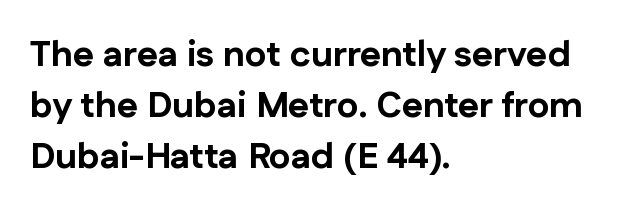
The type family on display is of the sans-serif kind. The rows are spaced the way most documents space them. Check under the words: just untouched page. Caption: multi-line text, flush left, ragged right. These lines are rendered in a variable-pitch font. In terms of posture, this sample is upright.
